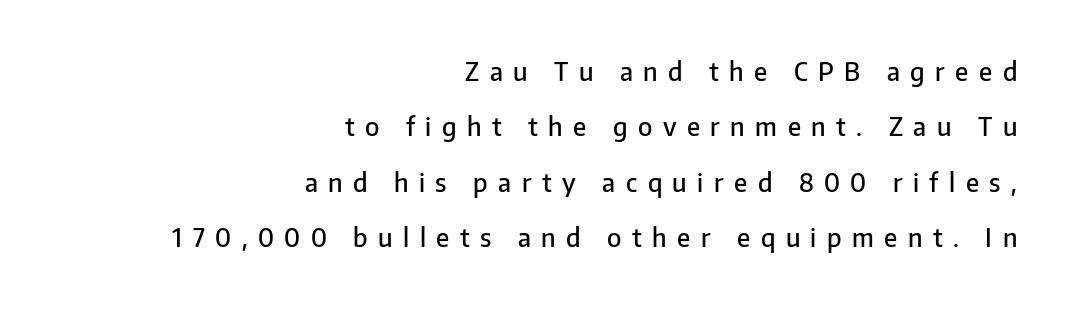
The image shows 25 px text type, upright; set right-aligned, loose line spacing (2.22x), unusually wide letter spacing (+0.42 em), not underlined.
